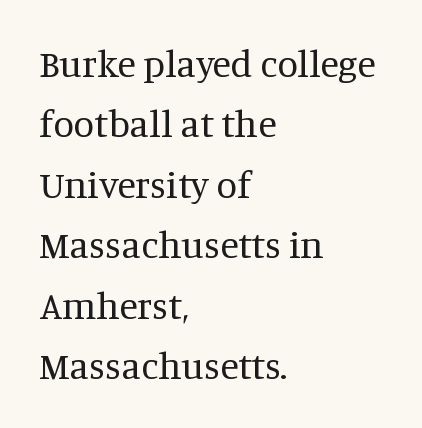
Looks like regular typesetting: each glyph gets only the width it needs. The typeface has the unassuming heft of standard copy or less. The face used here is seriffed, in the tradition of book romans. Look at the tracking — it's just the regular setting, nothing added. Visually the block forms a straight wall on the left and a jagged coastline on the right.
